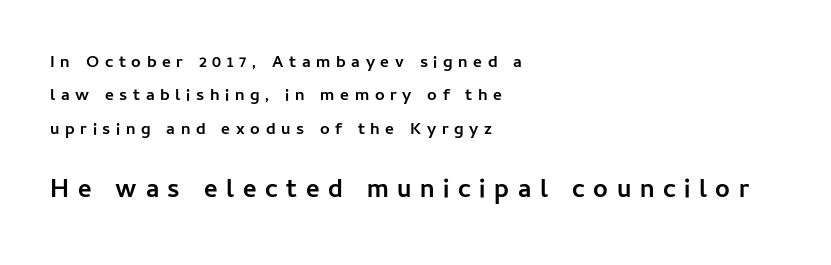
Q: Is the text bold? A: Yes.
Q: Is the text italic (slanted)? A: No, it is upright.
Q: Is the text underlined? A: No.
Q: How is the paragraph aligned? A: Left-aligned.
Q: Is the spacing between letters normal or unusually wide? A: Unusually wide.
Q: Is the spacing between lines tight, normal or loose? A: Loose.
Q: Which block of text is set in a larger size, the first (top) or the second (bottom)? A: The second (bottom) one.
